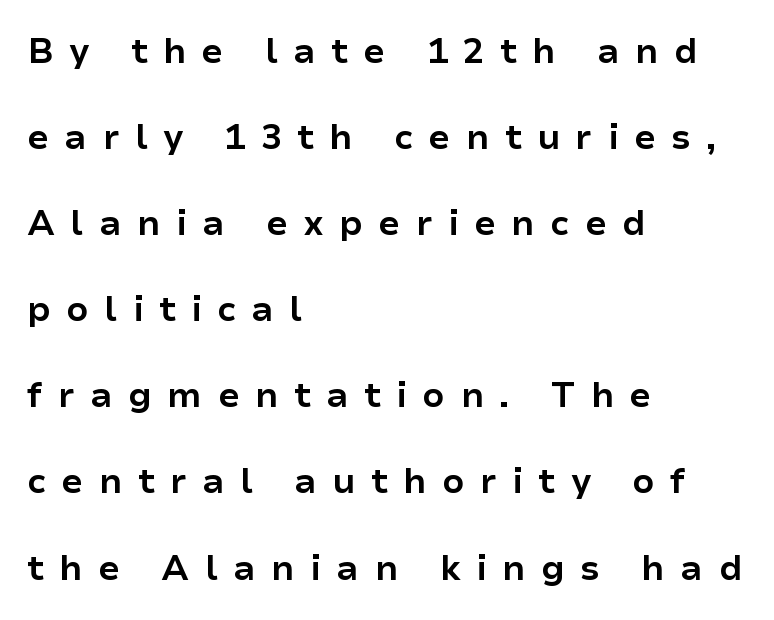
On the weight axis this lands at bold, roughly 700. Loose tracking; the words dissolve into strings of separated letters. Only glyphs here, with clear space below each row. Ascenders rise straight up at ninety degrees. Varying glyph widths throughout — classic text-font behaviour.
